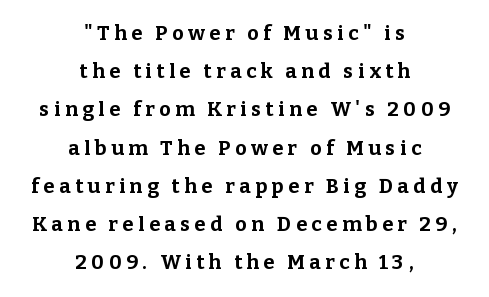
The image shows 20 px bold type, upright; set centered, loose line spacing (1.91x), unusually wide letter spacing (+0.23 em), not underlined.
